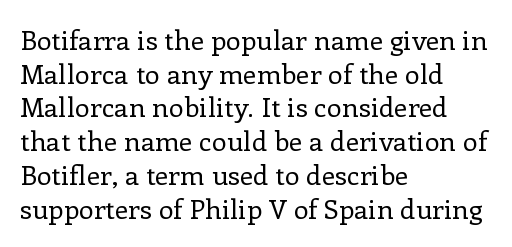
Whoever set this chose a conventional vertical rhythm. Each stroke keeps to a modest, everyday thickness or less. Is there any slant? The stems are plumb. Any mark beneath the type? The region is blank. Horizontal alignment here is leftward, the default for most running prose.
